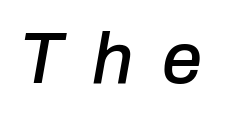
{"italic": "yes", "lean": "right", "slant_degrees": 10, "width": "normal", "stroke_contrast": "low", "x_height": "medium", "monospaced": "no", "underline": "no", "letter_spacing": "wide", "letter_spacing_em": 0.4, "glyph_px": 72}
